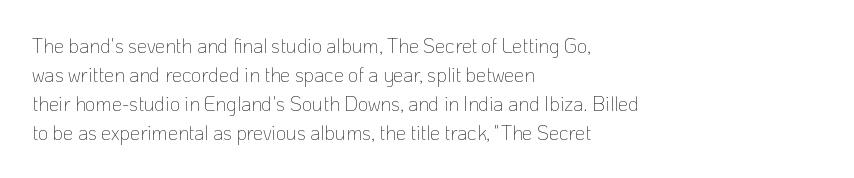
The image shows 20 px text type, upright; set left-aligned, normal line spacing (1.45x), normal letter spacing, not underlined.
